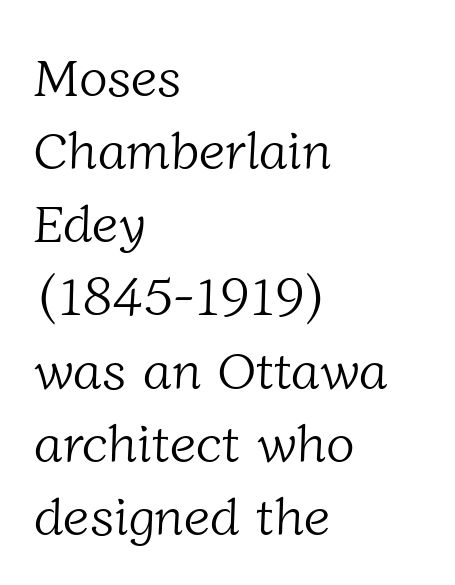
The image shows 53 px light serif type; set left-aligned, normal line spacing (1.38x), normal letter spacing, not underlined; low stroke contrast and a medium x-height.
